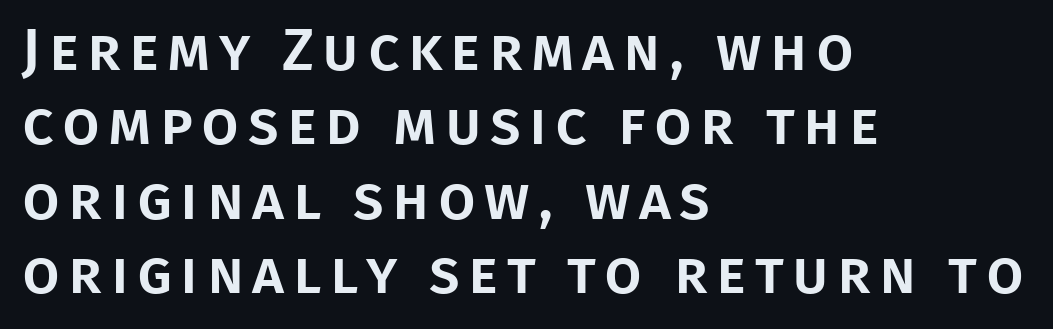
The image shows 60 px sans-serif type, upright; set left-aligned, line spacing 1.24x, not underlined; low stroke contrast and a large x-height.
